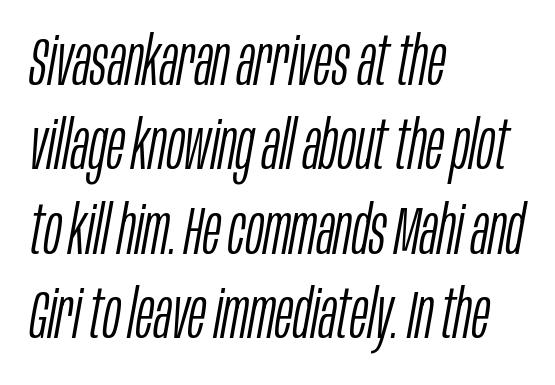
Q: Is the text bold? A: No.
Q: Is the text italic (slanted)? A: Yes, it leans right by about 10 degrees.
Q: Is the text underlined? A: No.
Q: How is the paragraph aligned? A: Left-aligned.
Q: Is the spacing between letters normal or unusually wide? A: Normal.
Q: Width (condensed, normal, or wide)? A: Condensed.
Q: Stroke contrast? A: Low.
Q: x-height? A: Large.
Q: Monospaced? A: No.
